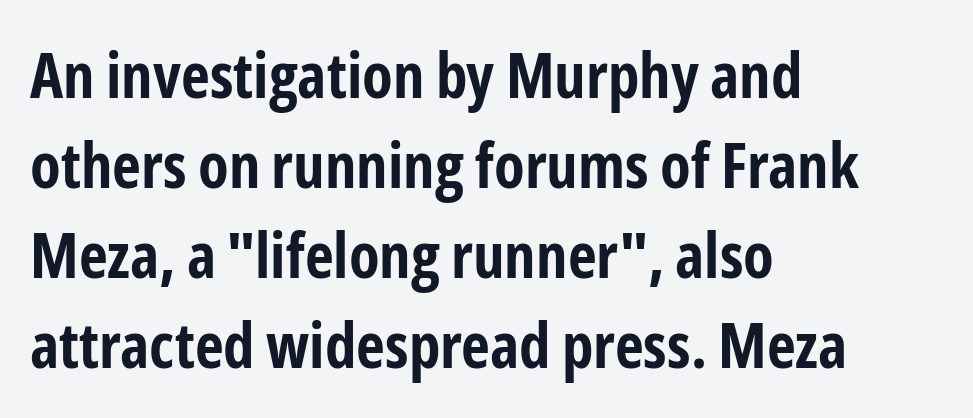
The image shows 63 px bold, condensed sans-serif type, upright; set left-aligned, normal line spacing (1.43x), normal letter spacing, not underlined; low stroke contrast and a medium x-height.
